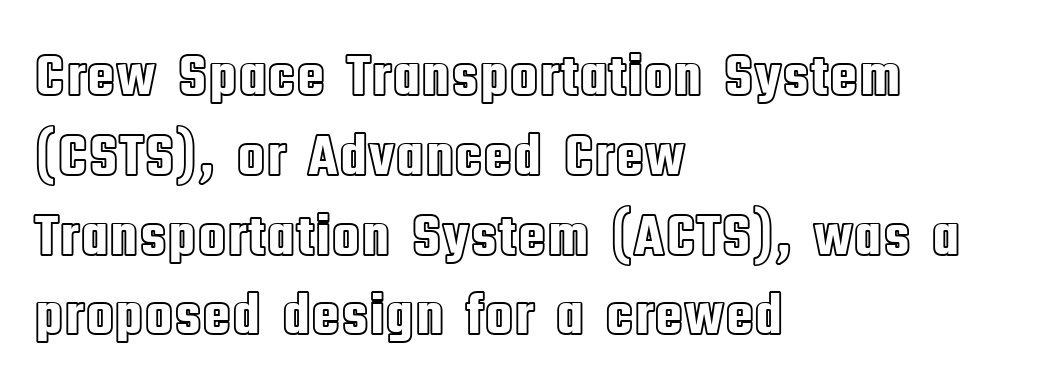
Nobody touched the tracking dial on this one. No italicization has been applied; the sample stays upright. Plain, unruled lines of type. Every row of glyphs begins at an identical x-position on the left. Interline gaps are of average width in this sample. Spacing verdict: proportional, widths tailored to each character.
